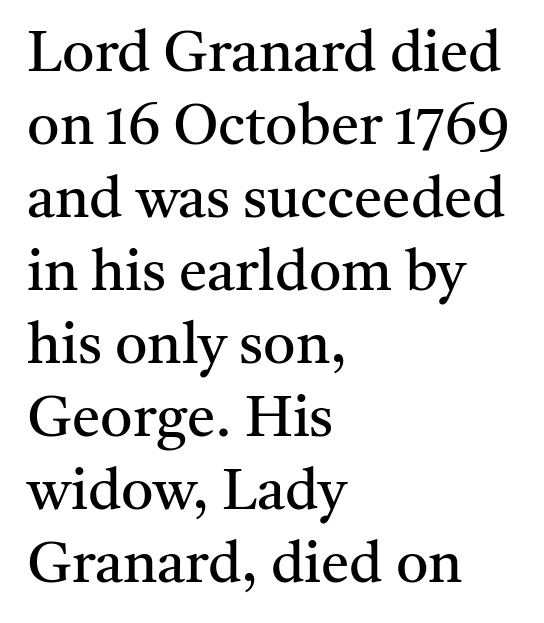
Q: Is the text bold? A: No.
Q: Is the text italic (slanted)? A: No, it is upright.
Q: Is the typeface a serif or a sans-serif typeface? A: Serif.
Q: Is the text underlined? A: No.
Q: How is the paragraph aligned? A: Left-aligned.
Q: Is the spacing between letters normal or unusually wide? A: Normal.
Q: Is the spacing between lines tight, normal or loose? A: Normal.
Q: Width (condensed, normal, or wide)? A: Normal.
Q: Stroke contrast? A: Medium.
Q: x-height? A: Medium.
Q: Monospaced? A: No.
